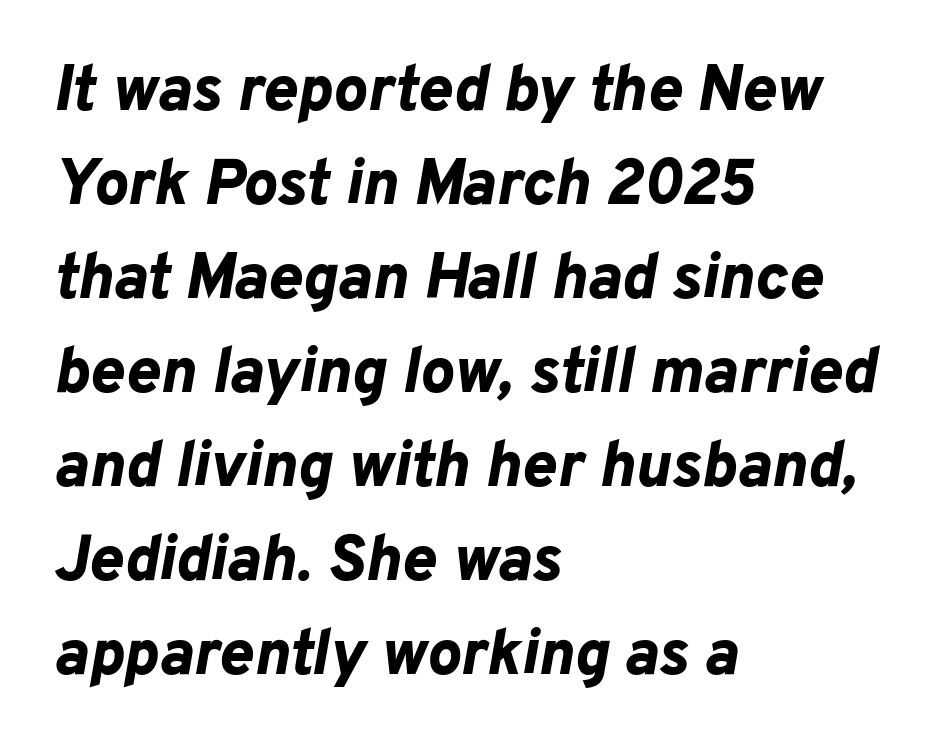
The image shows 64 px bold type, italic (leaning right); set left-aligned, normal line spacing (1.47x), normal letter spacing, not underlined; low stroke contrast and a medium x-height.
